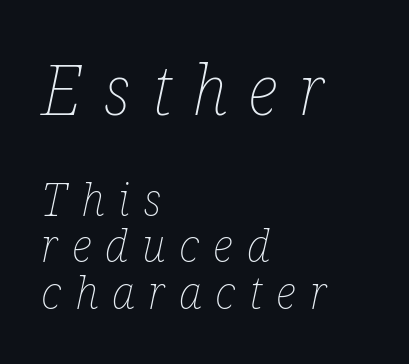
The image shows 69 px thin, condensed type, italic (leaning right); set left-aligned, tight line spacing (1.01x), unusually wide letter spacing (+0.3 em), not underlined; the first (top) block is 1.5x larger; low stroke contrast and a medium x-height.
